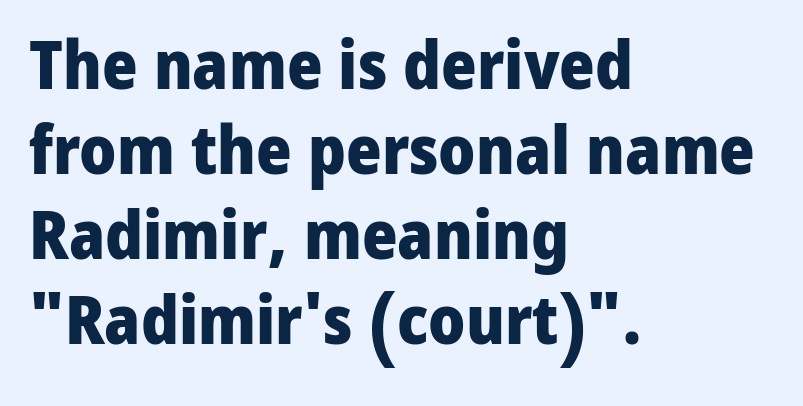
The paragraph shown leans on its left margin. The letters are bold, with thick, heavy strokes. A clean baseline with only descenders dipping below it. Type style note: lacks serifs.
